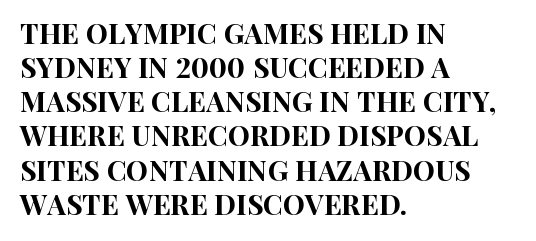
The letterforms sit shoulder to shoulder at normal distance. When letters stand straight like this, we call the style roman or upright. The text was rendered using a sans face with plain stroke endings. Plain, unruled lines of type.
